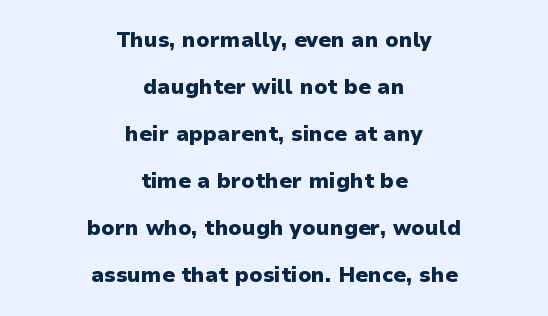
Airy leading. Do the letters lean? They stand straight. This rendering features lettering with no underline. The face used here is rendered with its standard letterfit. The letters are bold, with thick, heavy strokes. Where is the straight margin? There isn't one; the lines are centered.
